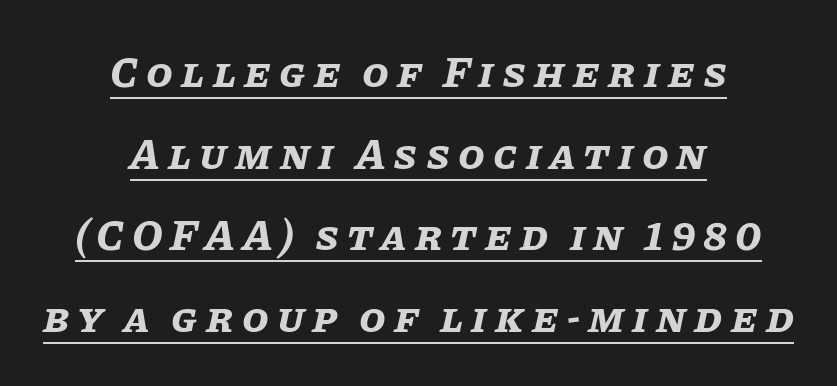
The image shows 43 px bold type, italic (leaning right); set centered, loose line spacing (1.9x), underlined; low stroke contrast and a large x-height.
